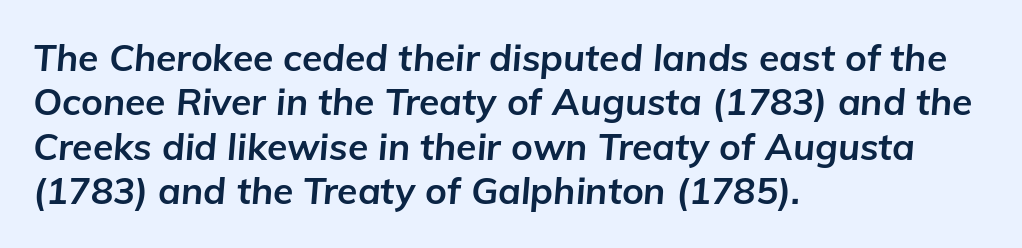
How heavy is the stroke? Heavy — this is a bold. A clean baseline with only descenders dipping below it. Tracking here is standard; glyphs follow each other at the usual distance. Varying glyph widths throughout — classic text-font behaviour. These lines stack with their left ends in a neat column.
